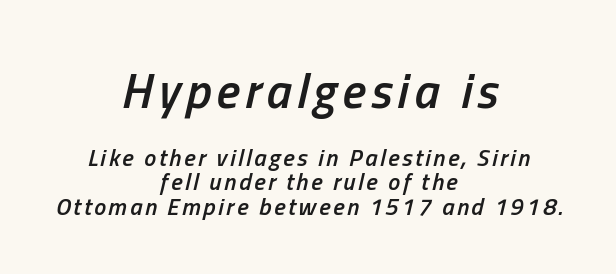
Q: Is the text bold? A: Semi-bold.
Q: Is the text italic (slanted)? A: Yes, it leans right by about 13 degrees.
Q: Is the text underlined? A: No.
Q: How is the paragraph aligned? A: Centered.
Q: Is the spacing between lines tight, normal or loose? A: Tight.
Q: Which block of text is set in a larger size, the first (top) or the second (bottom)? A: The first (top) one.
Q: Width (condensed, normal, or wide)? A: Condensed.
Q: Stroke contrast? A: Low.
Q: x-height? A: Medium.
Q: Monospaced? A: No.
